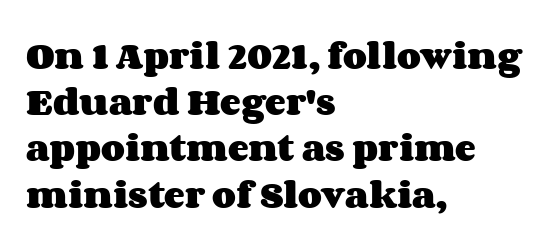
Q: Is the text bold? A: Yes.
Q: Is the text italic (slanted)? A: No, it is upright.
Q: Is the text underlined? A: No.
Q: How is the paragraph aligned? A: Left-aligned.
Q: Is the spacing between letters normal or unusually wide? A: Normal.
Q: Is the spacing between lines tight, normal or loose? A: Normal.
Q: Width (condensed, normal, or wide)? A: Wide.
Q: Stroke contrast? A: Medium.
Q: x-height? A: Large.
Q: Monospaced? A: No.
